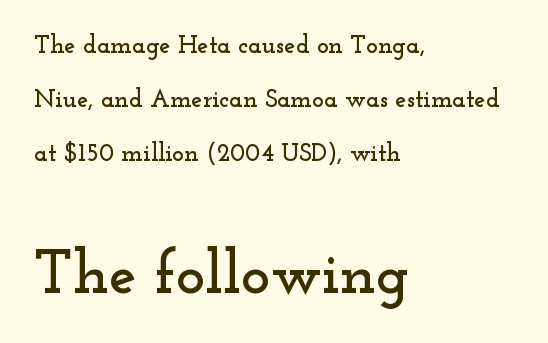
Q: Is the text italic (slanted)? A: No, it is upright.
Q: Is the typeface a serif or a sans-serif typeface? A: Serif.
Q: Is the text underlined? A: No.
Q: How is the paragraph aligned? A: Left-aligned.
Q: Is the spacing between letters normal or unusually wide? A: Normal.
Q: Is the spacing between lines tight, normal or loose? A: Loose.
Q: Which block of text is set in a larger size, the first (top) or the second (bottom)? A: The second (bottom) one.
Q: Width (condensed, normal, or wide)? A: Wide.
Q: Stroke contrast? A: Low.
Q: x-height? A: Small.
Q: Monospaced? A: No.
